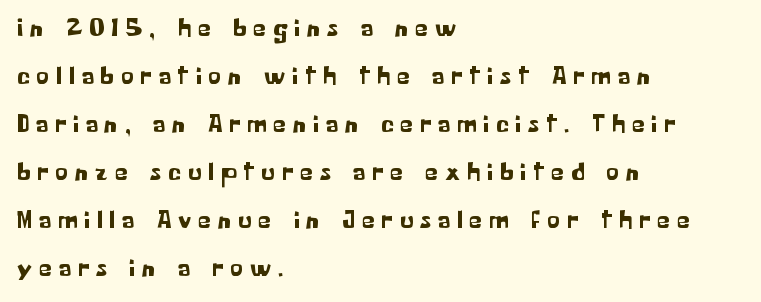
Q: Is the text italic (slanted)? A: No, it is upright.
Q: Is the text underlined? A: No.
Q: How is the paragraph aligned? A: Left-aligned.
Q: Is the spacing between letters normal or unusually wide? A: Unusually wide.
